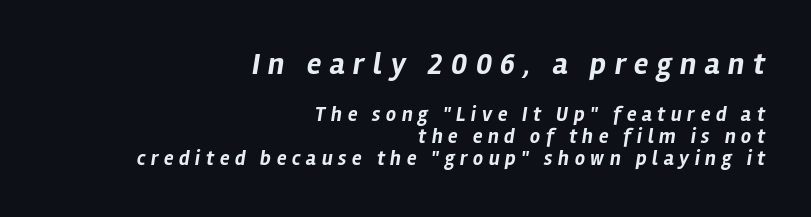
{"italic": "yes", "lean": "right", "slant_degrees": 12, "bold": "yes", "weight": "bold", "width": "normal", "stroke_contrast": "low", "x_height": "medium", "monospaced": "no", "underline": "no", "align": "right", "line_spacing": "tight", "line_spacing_ratio": 1.08, "letter_spacing": "wide", "letter_spacing_em": 0.28, "larger_block": "first", "size_ratio": 1.5, "glyph_px": 30}
